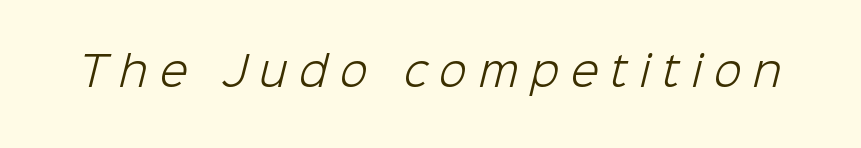
The image shows 41 px light sans-serif type; set unusually wide letter spacing (+0.29 em), not underlined; low stroke contrast and a medium x-height.
